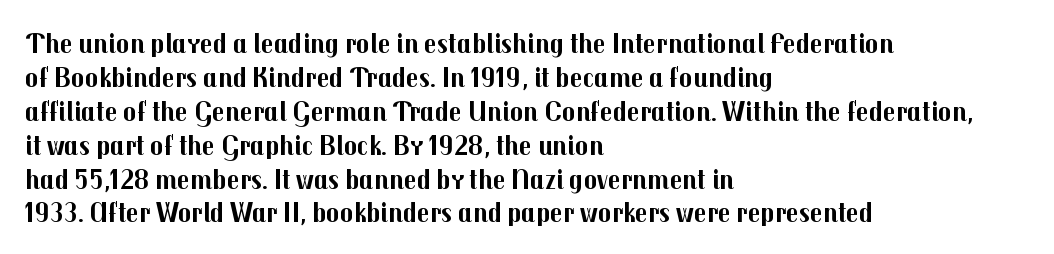
The image shows 28 px bold sans-serif type, upright; set left-aligned, line spacing 1.21x, normal letter spacing, not underlined; medium stroke contrast and a medium x-height.
